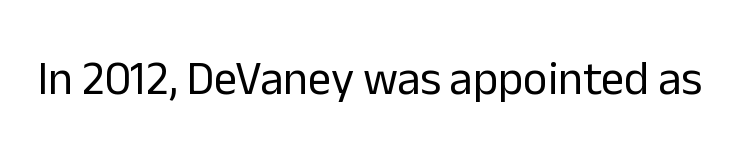
{"serif": "no", "italic": "no", "bold": "no", "weight": "regular", "width": "normal", "stroke_contrast": "low", "x_height": "medium", "monospaced": "no", "underline": "no", "letter_spacing": "normal", "letter_spacing_em": 0.0, "glyph_px": 47}
